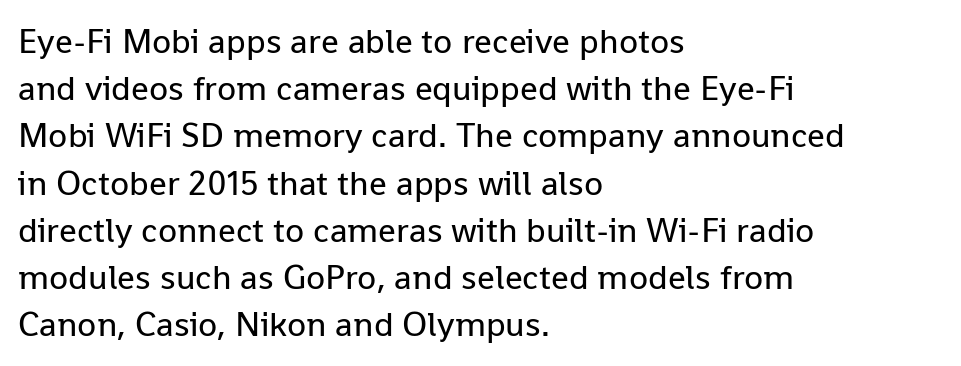
Posture: vertical. How would I describe the line gaps? Plain and ordinary. Type without underlining. Teacher's note: observe the even left margin — that is flush-left alignment. Characters follow at the spacing the type designer built in. Summary of weight: not heavy and not bold.
